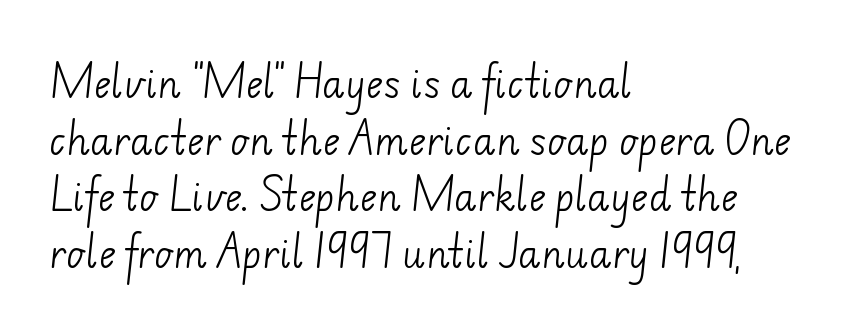
Line starts are locked; line ends wander. The font sits on the lighter half of the weight spectrum, regular included. Normally led — the rows are evenly, conventionally spaced. Note the varied advance widths — an 'i' is clearly narrower than an 'm'. Here the glyphs are tracked normally, forming tight word shapes.
